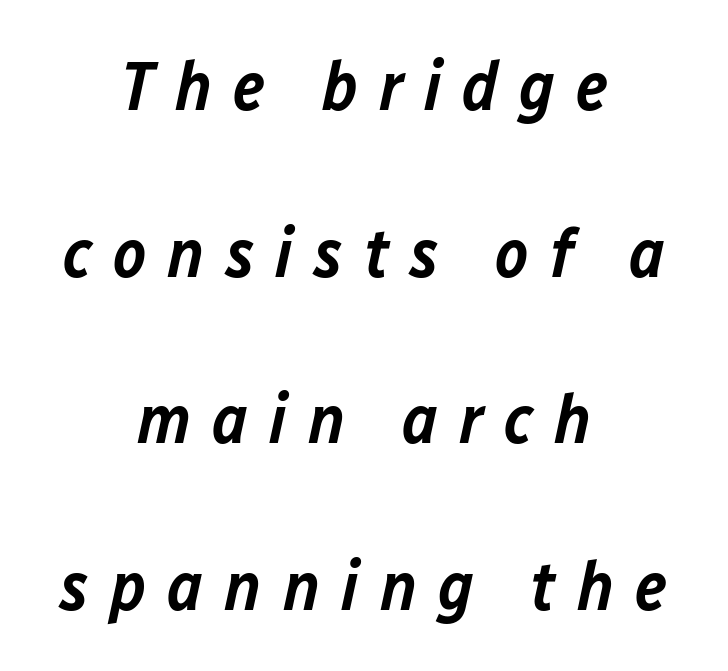
The text block is weighted toward neither margin, spreading evenly from the middle. Do the characters align in a grid? No, the font is proportional. You could only call the tracking loose — the letters float apart. It's the slanting kind of type. A somewhat darkened texture: the type is semibold rather than bold. Words float on clear page, feet unadorned.
